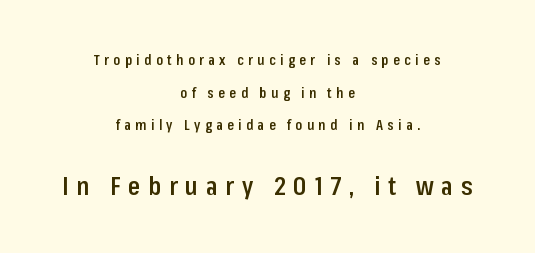
Q: Is the text bold? A: Semi-bold.
Q: Is the text italic (slanted)? A: No, it is upright.
Q: Is the text underlined? A: No.
Q: How is the paragraph aligned? A: Centered.
Q: Is the spacing between letters normal or unusually wide? A: Unusually wide.
Q: Is the spacing between lines tight, normal or loose? A: Loose.
Q: Which block of text is set in a larger size, the first (top) or the second (bottom)? A: The second (bottom) one.
